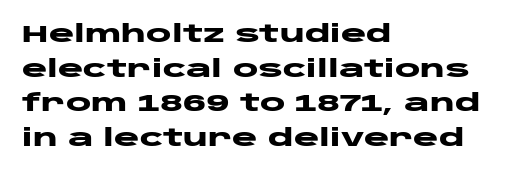
Q: Is the text bold? A: Yes.
Q: Is the text italic (slanted)? A: No, it is upright.
Q: Is the text underlined? A: No.
Q: How is the paragraph aligned? A: Left-aligned.
Q: Is the spacing between letters normal or unusually wide? A: Normal.
Q: Is the spacing between lines tight, normal or loose? A: Normal.
